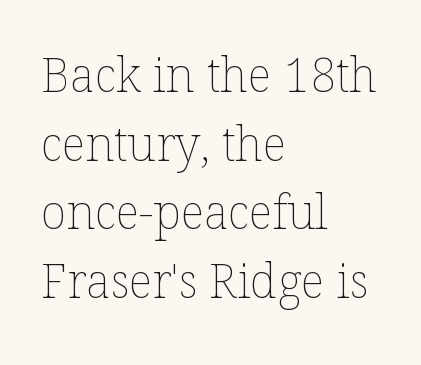
Spacing verdict: proportional, widths tailored to each character. Whoever set this chose a conventional vertical rhythm. Rule under the text: the space is simply empty. Horizontally, the lines are justified to the leading edge only. Posture: straight, roman, zero tilt.
